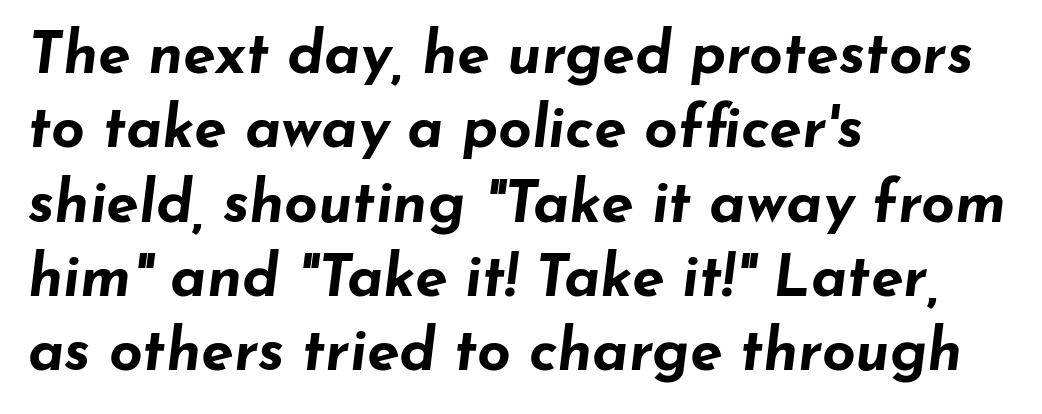
The image shows 59 px bold, wide type, italic (leaning right); set left-aligned, normal line spacing (1.26x), normal letter spacing, not underlined; low stroke contrast and a small x-height.
